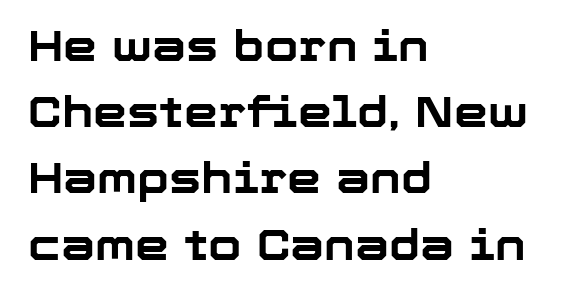
This sample uses plain, unmodified letter spacing. Short and long lines alike share a common starting point at left. Is the type bold? Yes — the strokes are clearly thick and heavy. If you measured baseline to baseline, you'd find a middling distance. Every character sits straight up, as roman type does. The words here are not underlined.
